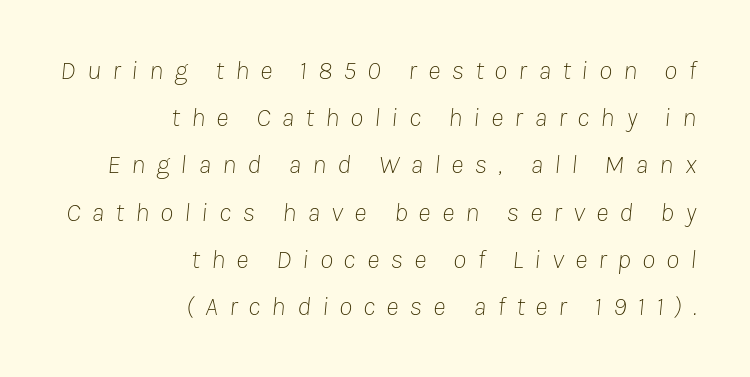
{"italic": "yes", "lean": "right", "slant_degrees": 8, "bold": "no", "underline": "no", "align": "right", "line_spacing_ratio": 1.75, "letter_spacing": "wide", "letter_spacing_em": 0.41, "glyph_px": 27}
